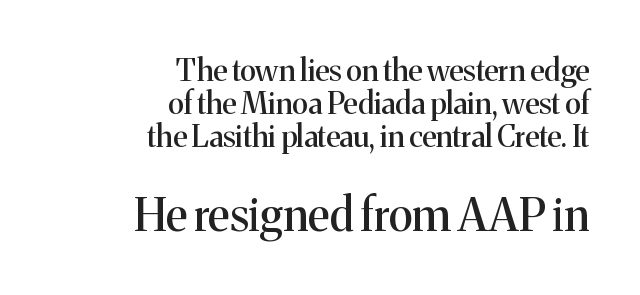
The image shows 45 px serif type, upright; set right-aligned, tight line spacing (1.1x), normal letter spacing, not underlined; the second (bottom) block is 1.5x larger; medium stroke contrast and a medium x-height.
